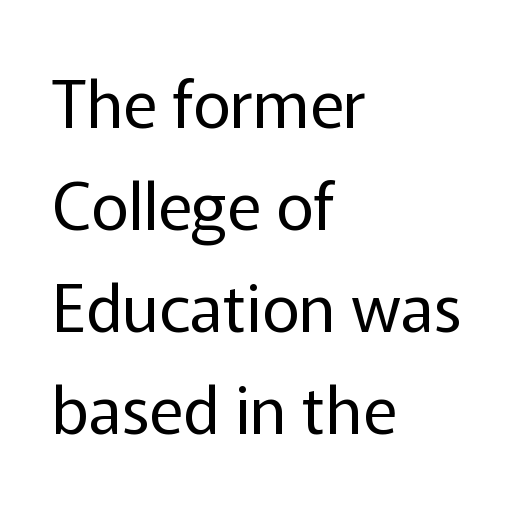
{"serif": "no", "italic": "no", "bold": "no", "weight": "regular", "width": "normal", "stroke_contrast": "low", "x_height": "medium", "monospaced": "no", "underline": "no", "align": "left", "line_spacing": "normal", "line_spacing_ratio": 1.57, "letter_spacing": "normal", "letter_spacing_em": 0.0, "glyph_px": 65}
